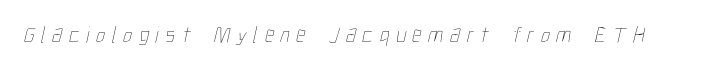
The image shows 23 px text type; set unusually wide letter spacing (+0.29 em), not underlined.
